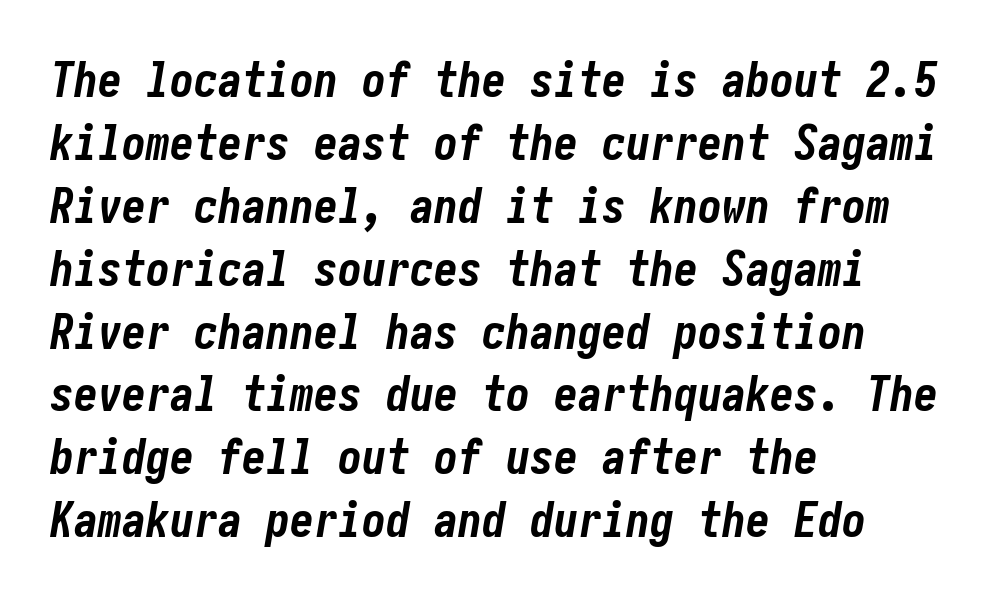
Q: Is the text bold? A: Yes.
Q: Is the text italic (slanted)? A: Yes, it leans right by about 10 degrees.
Q: Is the text underlined? A: No.
Q: How is the paragraph aligned? A: Left-aligned.
Q: Is the spacing between letters normal or unusually wide? A: Normal.
Q: Is the spacing between lines tight, normal or loose? A: Normal.
Q: Width (condensed, normal, or wide)? A: Condensed.
Q: Stroke contrast? A: Low.
Q: x-height? A: Medium.
